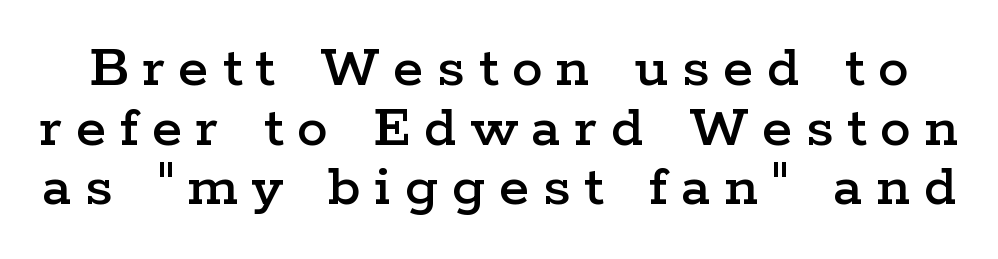
Q: Is the text italic (slanted)? A: No, it is upright.
Q: Is the typeface a serif or a sans-serif typeface? A: Serif.
Q: Is the text underlined? A: No.
Q: Is the spacing between letters normal or unusually wide? A: Unusually wide.
Q: Is the spacing between lines tight, normal or loose? A: Tight.
Q: Width (condensed, normal, or wide)? A: Wide.
Q: Stroke contrast? A: Low.
Q: x-height? A: Medium.
Q: Monospaced? A: No.
